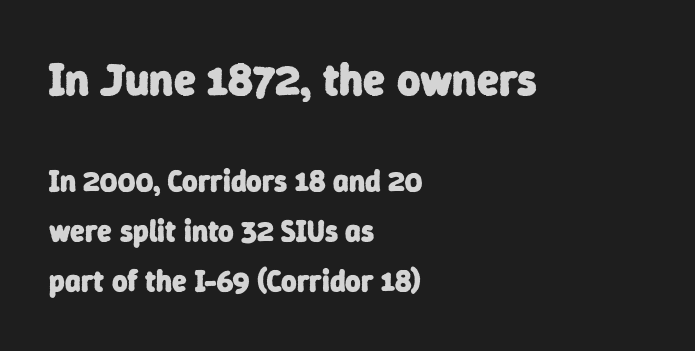
Q: Is the text bold? A: Yes.
Q: Is the typeface a serif or a sans-serif typeface? A: Sans-serif.
Q: Is the text underlined? A: No.
Q: How is the paragraph aligned? A: Left-aligned.
Q: Is the spacing between letters normal or unusually wide? A: Normal.
Q: Is the spacing between lines tight, normal or loose? A: Normal.
Q: Which block of text is set in a larger size, the first (top) or the second (bottom)? A: The first (top) one.
Q: Width (condensed, normal, or wide)? A: Normal.
Q: Stroke contrast? A: Low.
Q: x-height? A: Medium.
Q: Monospaced? A: No.
